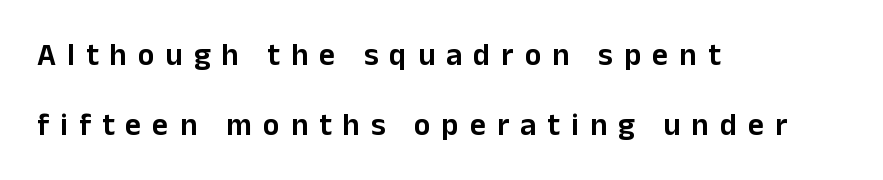
The image shows 31 px sans-serif type, upright; set left-aligned, loose line spacing (2.26x), unusually wide letter spacing (+0.36 em), not underlined; low stroke contrast and a medium x-height.
